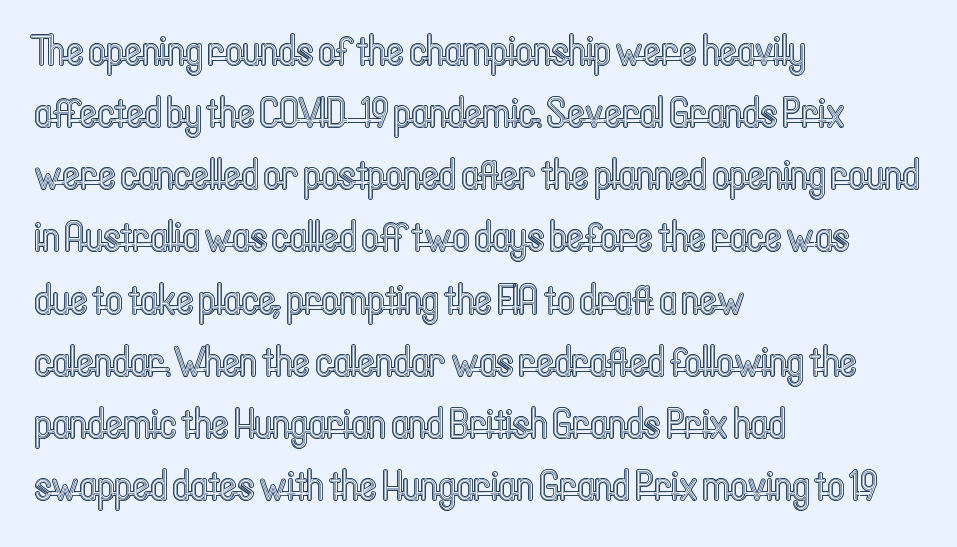
{"italic": "no", "width": "condensed", "x_height": "medium", "monospaced": "no", "underline": "no", "align": "left", "line_spacing": "normal", "line_spacing_ratio": 1.48, "letter_spacing": "normal", "letter_spacing_em": 0.0, "glyph_px": 42}
